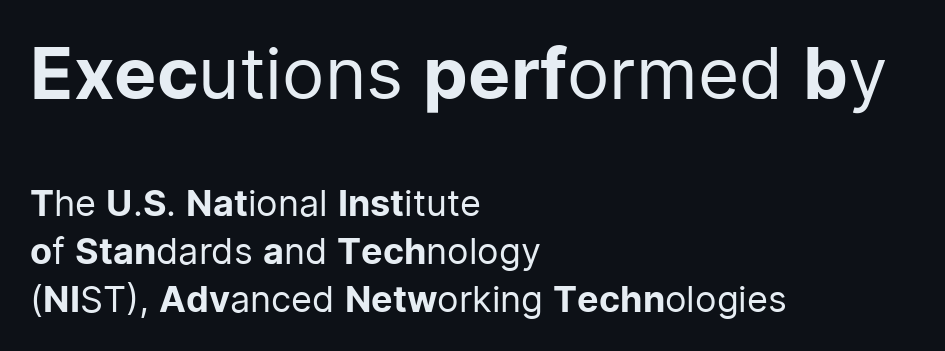
The image shows 71 px regular-weight sans-serif type, upright; set left-aligned, normal line spacing (1.33x), normal letter spacing, not underlined; the first (top) block is 1.97x larger; low stroke contrast and a medium x-height.
